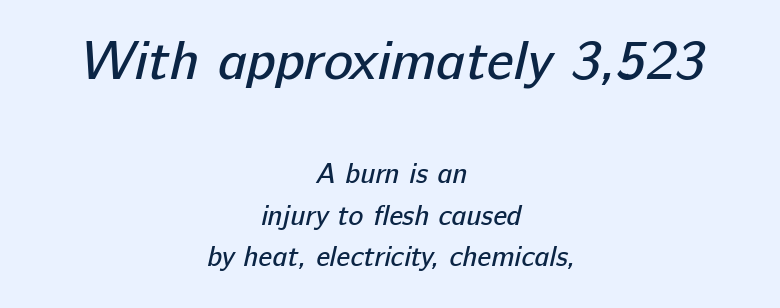
The image shows 55 px regular-weight sans-serif type; set centered, normal line spacing (1.48x), normal letter spacing, not underlined; the first (top) block is 1.96x larger; low stroke contrast and a medium x-height.
